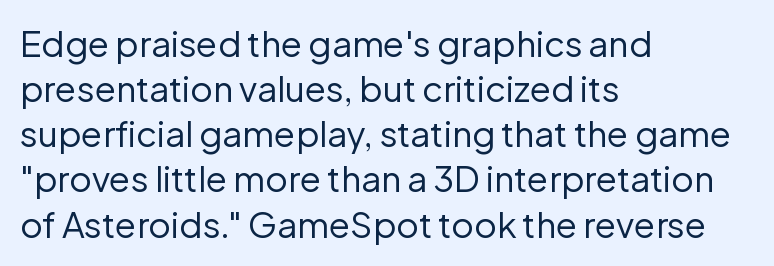
Q: Is the text bold? A: No.
Q: Is the text italic (slanted)? A: No, it is upright.
Q: Is the typeface a serif or a sans-serif typeface? A: Sans-serif.
Q: Is the text underlined? A: No.
Q: How is the paragraph aligned? A: Left-aligned.
Q: Is the spacing between letters normal or unusually wide? A: Normal.
Q: Is the spacing between lines tight, normal or loose? A: Normal.
Q: Width (condensed, normal, or wide)? A: Normal.
Q: Stroke contrast? A: Low.
Q: x-height? A: Medium.
Q: Monospaced? A: No.
